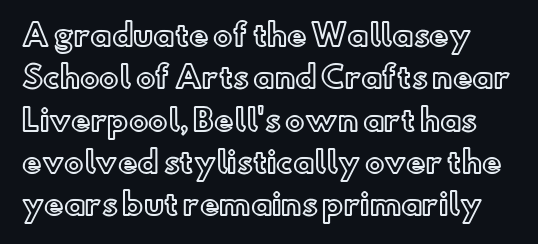
Notice how the stems are strictly vertical — no italics here. Does extra space separate the letters? No, they use regular spacing. The foot of each line stays bare and open. Varying glyph widths throughout — classic text-font behaviour. Rows of type keep a routine distance in the vertical direction.
